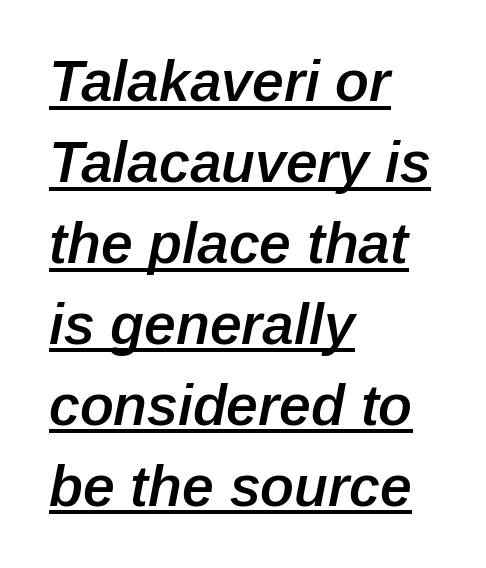
{"italic": "yes", "lean": "right", "slant_degrees": 12, "bold": "semi", "weight": "semibold", "width": "normal", "stroke_contrast": "low", "x_height": "medium", "monospaced": "no", "underline": "yes", "align": "left", "line_spacing": "normal", "line_spacing_ratio": 1.42, "letter_spacing": "normal", "letter_spacing_em": 0.0, "glyph_px": 57}
